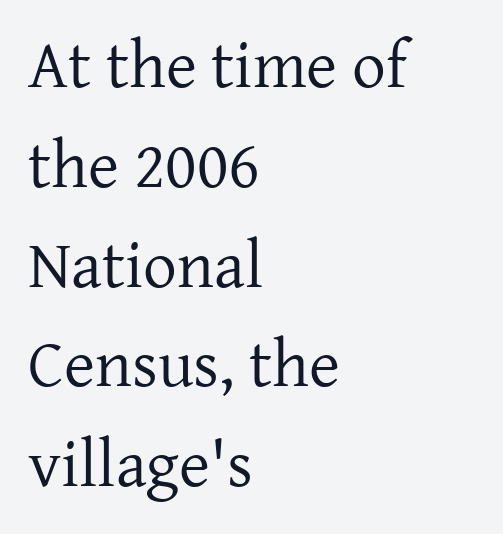
Type style note: has serifs. Underlining? Definitely not there. Each letter keeps its own natural width here, so spacing adapts to shape. Style check: upright. The rows are spaced the way most documents space them. Teacher's note: observe the even left margin — that is flush-left alignment.
